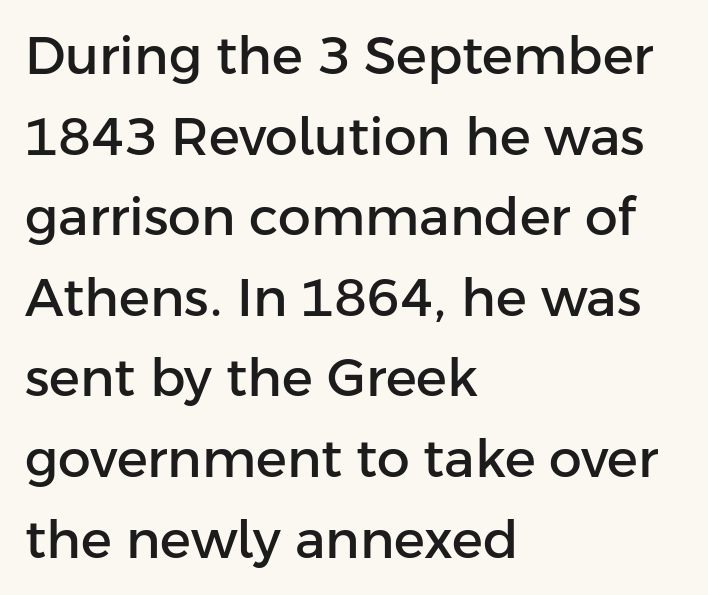
Q: Is the text italic (slanted)? A: No, it is upright.
Q: Is the typeface a serif or a sans-serif typeface? A: Sans-serif.
Q: Is the text underlined? A: No.
Q: How is the paragraph aligned? A: Left-aligned.
Q: Is the spacing between letters normal or unusually wide? A: Normal.
Q: Is the spacing between lines tight, normal or loose? A: Normal.
Q: Width (condensed, normal, or wide)? A: Normal.
Q: Stroke contrast? A: Low.
Q: x-height? A: Medium.
Q: Monospaced? A: No.
